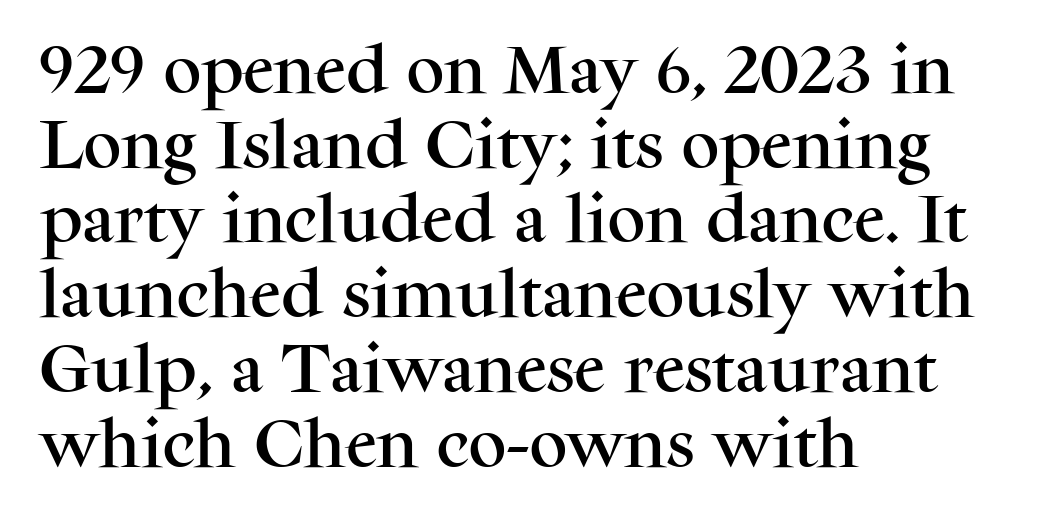
{"serif": "yes", "italic": "no", "width": "normal", "stroke_contrast": "medium", "x_height": "medium", "monospaced": "no", "underline": "no", "align": "left", "line_spacing": "normal", "line_spacing_ratio": 1.41, "letter_spacing": "normal", "letter_spacing_em": 0.0, "glyph_px": 53}
